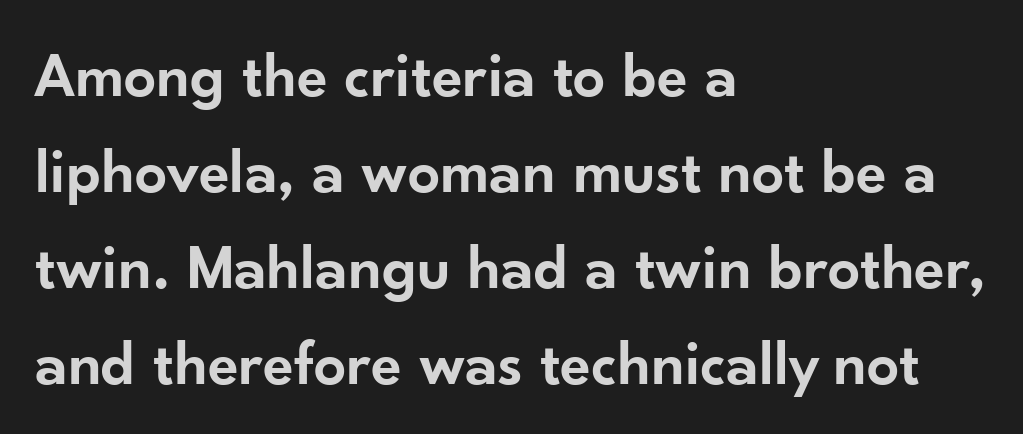
Characters follow at the spacing the type designer built in. Do the characters align in a grid? No, the font is proportional. The lettering stays uniformly vertical, giving the passage a roman look. The passage shown is not underscored anywhere. No feet cap the strokes, marking this as sans-serif type.
